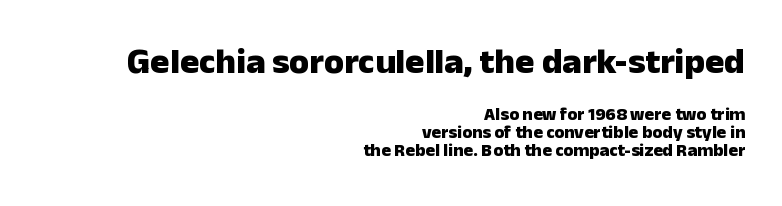
Regarding serifs, this sample does without them. You could call the tracking neutral — neither tight nor loose. Anything drawn beneath the words? Only blank space. Teacher's note: observe the even right margin — that is flush-right alignment. Summary of vertical rhythm: compact, with narrow interline spacing.
